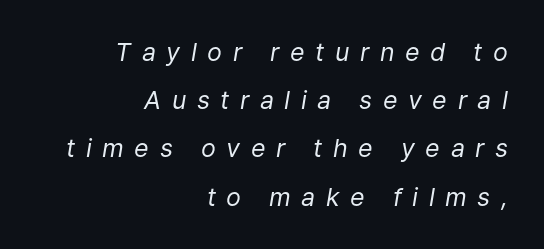
Q: Is the text bold? A: No.
Q: Is the text italic (slanted)? A: Yes, it leans right by about 9 degrees.
Q: Is the text underlined? A: No.
Q: How is the paragraph aligned? A: Right-aligned.
Q: Is the spacing between letters normal or unusually wide? A: Unusually wide.
Q: Is the spacing between lines tight, normal or loose? A: Loose.
